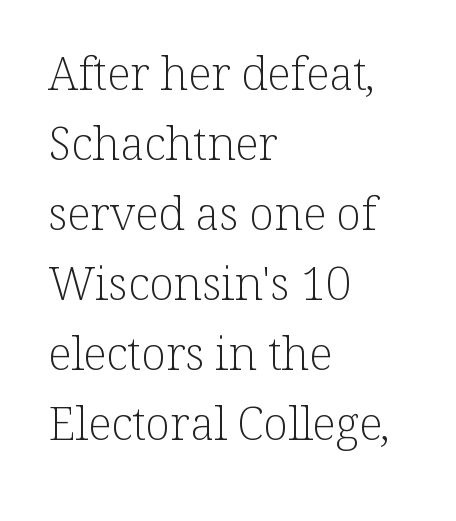
The image shows 46 px light serif type, upright; set left-aligned, normal line spacing (1.52x), normal letter spacing, not underlined; low stroke contrast and a medium x-height.
